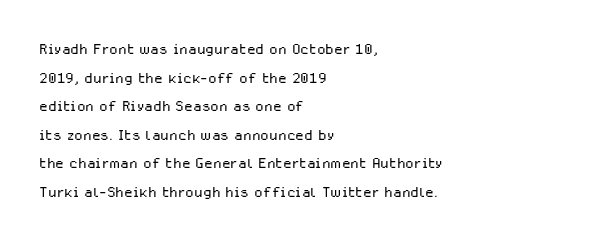
{"italic": "no", "bold": "no", "underline": "no", "align": "left", "line_spacing": "normal", "line_spacing_ratio": 1.43, "letter_spacing": "normal", "letter_spacing_em": 0.0, "glyph_px": 20}
